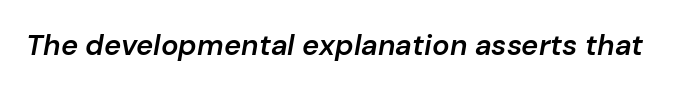
The image shows 29 px semibold type, italic (leaning right); set normal letter spacing, not underlined; low stroke contrast and a medium x-height.
